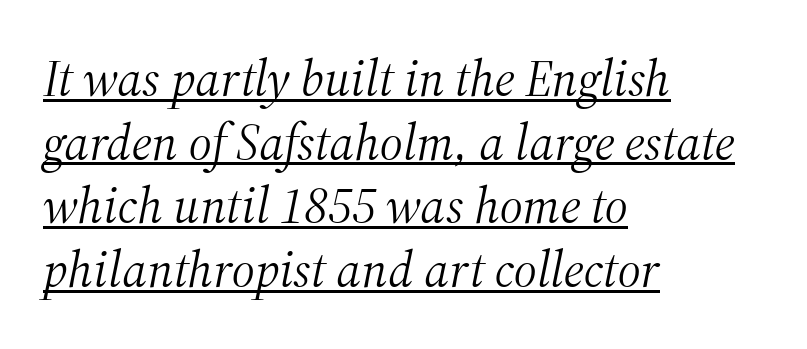
Q: Is the text bold? A: No.
Q: Is the text italic (slanted)? A: Yes, it leans right by about 12 degrees.
Q: Is the typeface a serif or a sans-serif typeface? A: Serif.
Q: Is the text underlined? A: Yes.
Q: How is the paragraph aligned? A: Left-aligned.
Q: Is the spacing between letters normal or unusually wide? A: Normal.
Q: Is the spacing between lines tight, normal or loose? A: Normal.
Q: Width (condensed, normal, or wide)? A: Normal.
Q: Stroke contrast? A: Medium.
Q: x-height? A: Medium.
Q: Monospaced? A: No.
